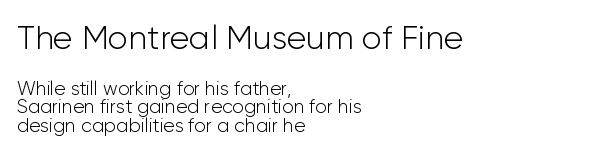
{"serif": "no", "italic": "no", "bold": "no", "weight": "light", "width": "normal", "stroke_contrast": "low", "x_height": "medium", "monospaced": "no", "underline": "no", "align": "left", "line_spacing": "tight", "line_spacing_ratio": 0.98, "letter_spacing": "normal", "letter_spacing_em": 0.0, "larger_block": "first", "size_ratio": 1.74, "glyph_px": 33}
